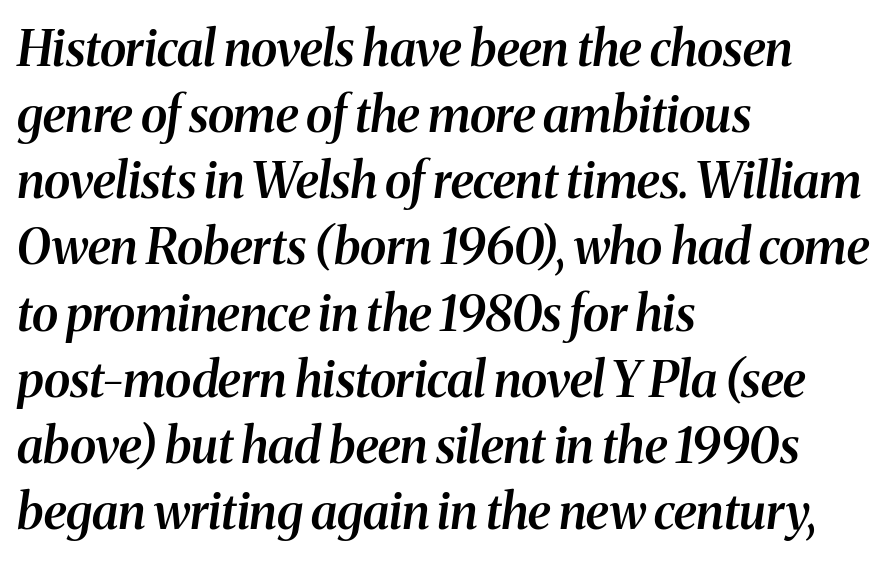
Students, observe: this is what conventionally led text looks like. Spacing between characters is what you'd get straight out of the box. Note: serifs present on the glyphs. If you drew a line through each stem, it would be angled.
